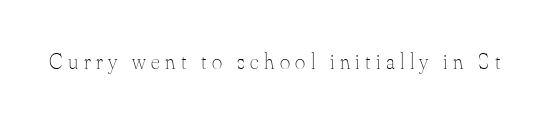
{"italic": "no", "bold": "no", "underline": "no", "letter_spacing": "wide", "letter_spacing_em": 0.25, "glyph_px": 22}
